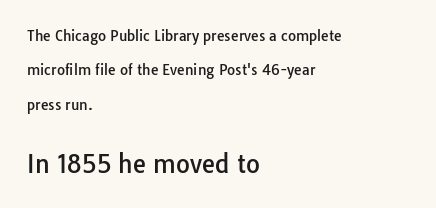
Q: Is the text italic (slanted)? A: No, it is upright.
Q: Is the text underlined? A: No.
Q: How is the paragraph aligned? A: Left-aligned.
Q: Is the spacing between letters normal or unusually wide? A: Normal.
Q: Is the spacing between lines tight, normal or loose? A: Loose.
Q: Which block of text is set in a larger size, the first (top) or the second (bottom)? A: The second (bottom) one.
